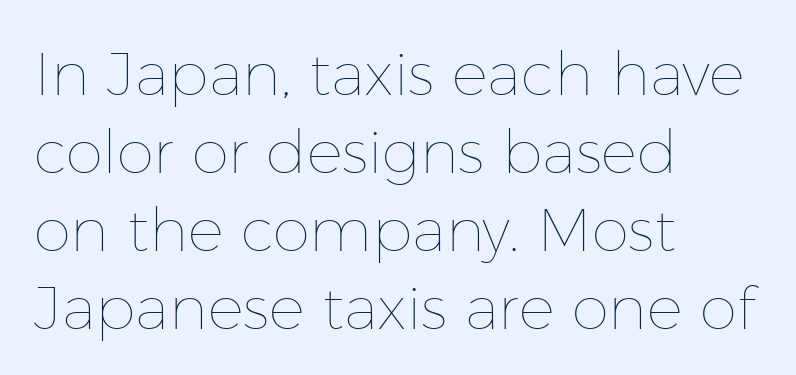
Q: Is the text bold? A: No.
Q: Is the text italic (slanted)? A: No, it is upright.
Q: Is the text underlined? A: No.
Q: How is the paragraph aligned? A: Left-aligned.
Q: Is the spacing between letters normal or unusually wide? A: Normal.
Q: Is the spacing between lines tight, normal or loose? A: Normal.
Q: Width (condensed, normal, or wide)? A: Normal.
Q: Stroke contrast? A: Low.
Q: x-height? A: Medium.
Q: Monospaced? A: No.
